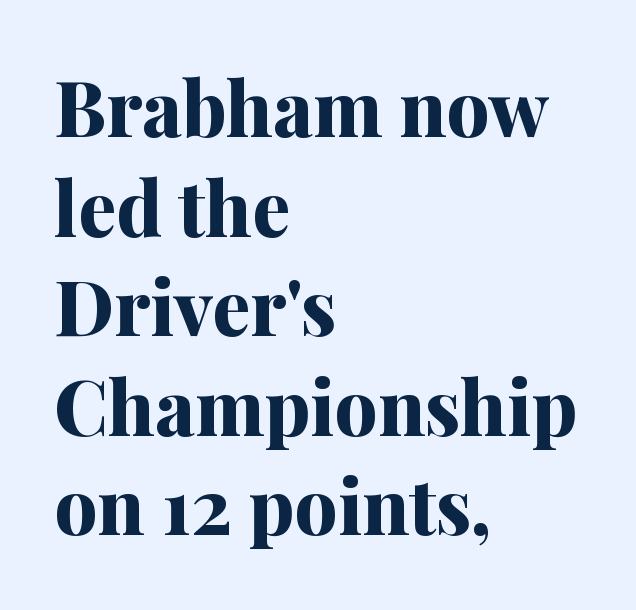
{"serif": "yes", "italic": "no", "bold": "yes", "weight": "bold", "width": "normal", "stroke_contrast": "medium", "x_height": "medium", "monospaced": "no", "underline": "no", "align": "left", "line_spacing": "normal", "line_spacing_ratio": 1.31, "letter_spacing": "normal", "letter_spacing_em": 0.0, "glyph_px": 76}
